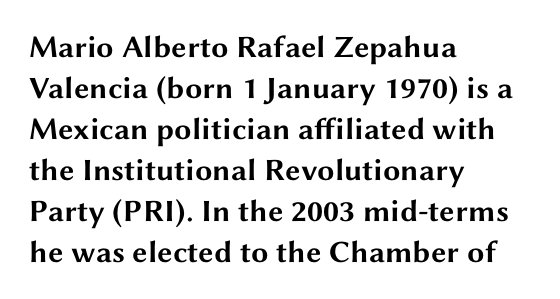
Q: Is the text bold? A: Yes.
Q: Is the text italic (slanted)? A: No, it is upright.
Q: Is the typeface a serif or a sans-serif typeface? A: Sans-serif.
Q: Is the text underlined? A: No.
Q: How is the paragraph aligned? A: Left-aligned.
Q: Is the spacing between letters normal or unusually wide? A: Normal.
Q: Is the spacing between lines tight, normal or loose? A: Normal.
Q: Width (condensed, normal, or wide)? A: Wide.
Q: Stroke contrast? A: Medium.
Q: x-height? A: Medium.
Q: Monospaced? A: No.
